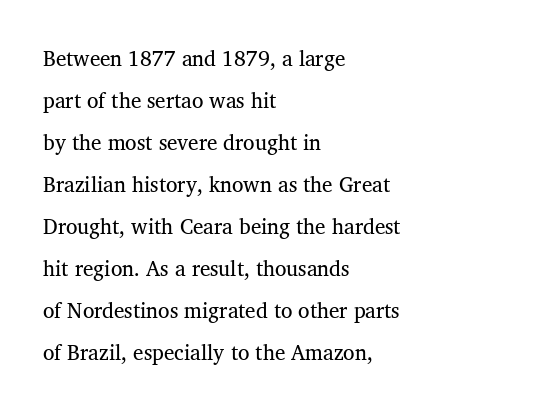
The image shows 21 px text type; set left-aligned, loose line spacing (2.0x), normal letter spacing, not underlined.
